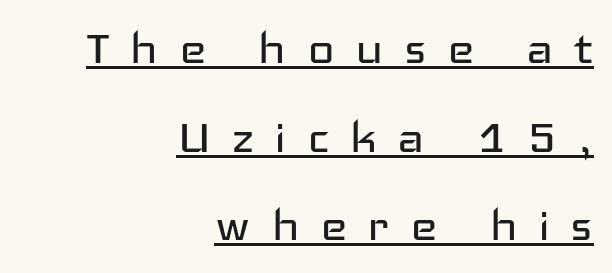
The image shows 58 px regular-weight, wide sans-serif type, upright; set right-aligned, normal line spacing (1.53x), unusually wide letter spacing (+0.35 em), underlined; low stroke contrast and a medium x-height.
